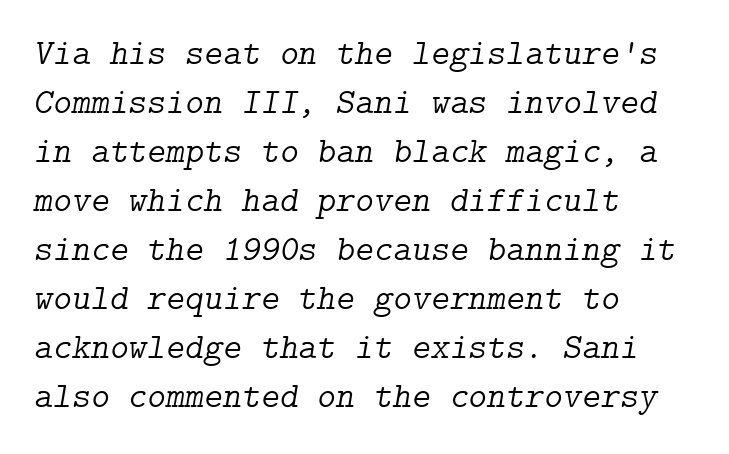
The image shows 36 px light serif type, italic (leaning right); set left-aligned, normal line spacing (1.36x), normal letter spacing, not underlined; low stroke contrast and a medium x-height.
